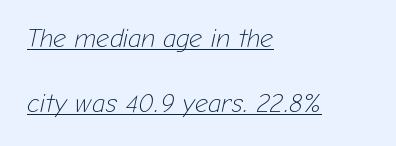
Q: Is the text bold? A: No.
Q: Is the text italic (slanted)? A: Yes, it leans right by about 12 degrees.
Q: Is the text underlined? A: Yes.
Q: How is the paragraph aligned? A: Left-aligned.
Q: Is the spacing between letters normal or unusually wide? A: Normal.
Q: Is the spacing between lines tight, normal or loose? A: Loose.
